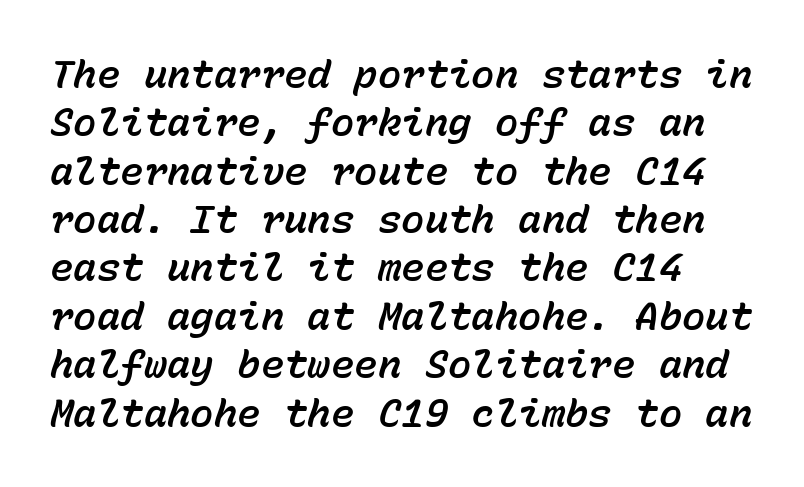
The rendering keeps characters at their native spacing. Glance below the letters and you will spot only blank space. The face used here is monospaced, like something from a code editor. The paragraph has a hard left edge and a soft right edge. These lines were composed using italics.
